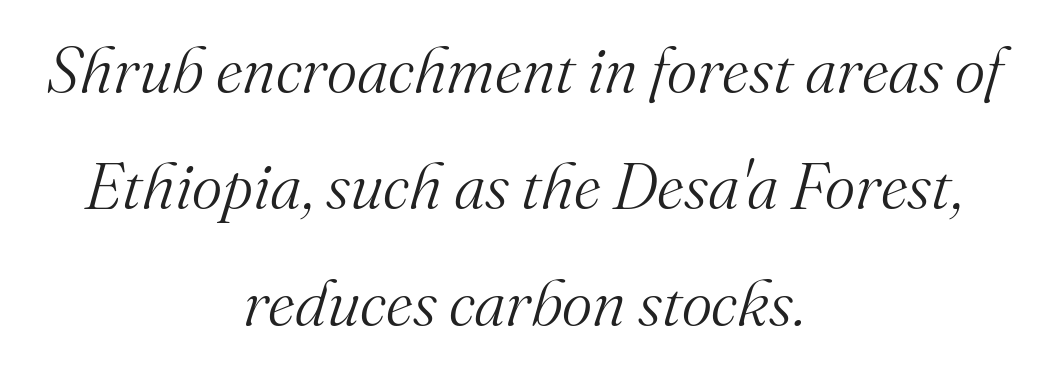
The image shows 65 px light serif type, italic (leaning right); set centered, line spacing 1.79x, normal letter spacing, not underlined; medium stroke contrast and a small x-height.
